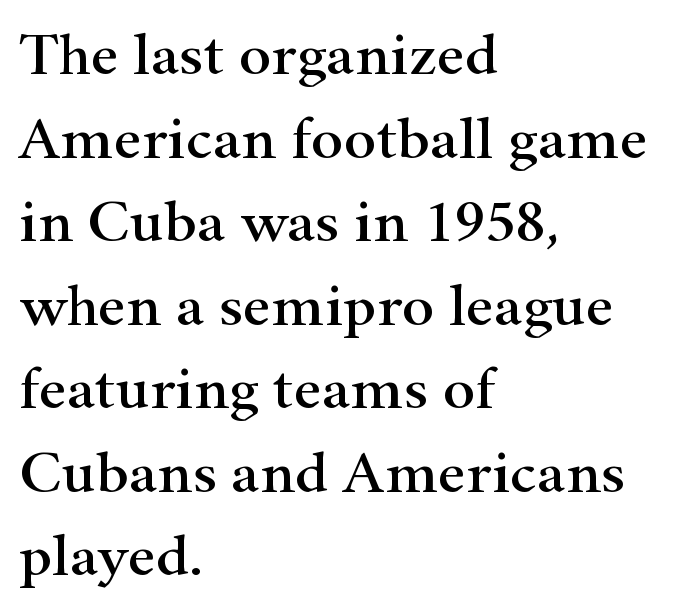
The image shows 61 px wide serif type, upright; set left-aligned, normal line spacing (1.37x), normal letter spacing, not underlined; high stroke contrast and a small x-height.
